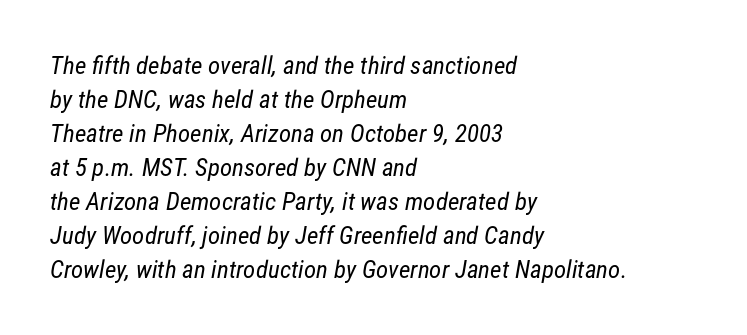
{"bold": "no", "underline": "no", "align": "left", "line_spacing": "normal", "line_spacing_ratio": 1.36, "letter_spacing": "normal", "letter_spacing_em": 0.0, "glyph_px": 25}
